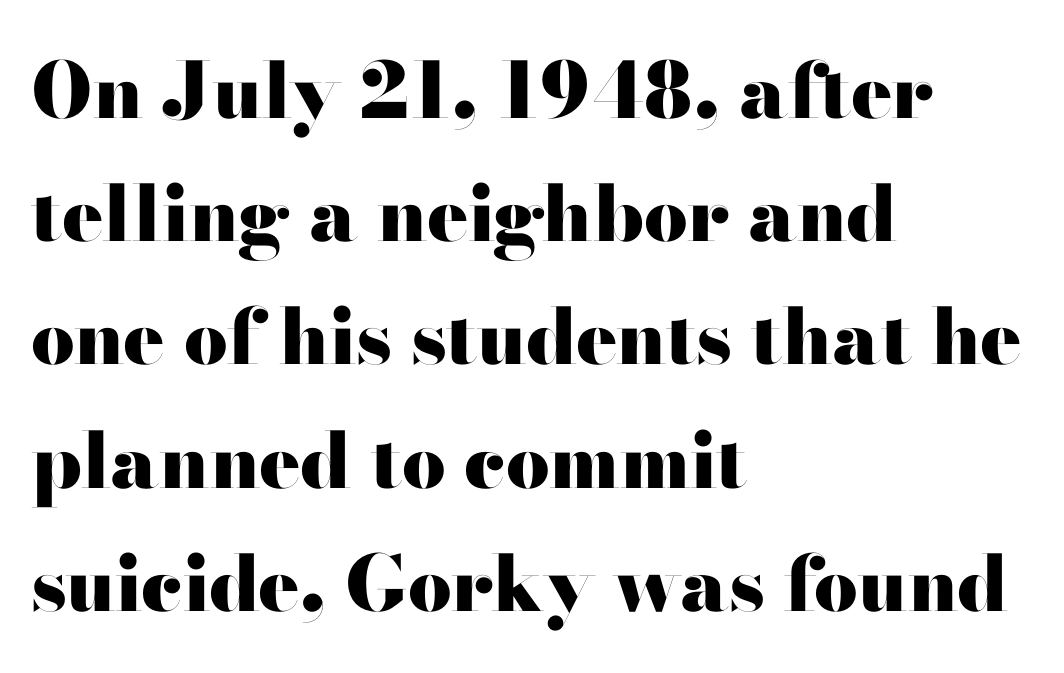
{"serif": "no", "italic": "no", "bold": "yes", "weight": "heavy", "width": "wide", "stroke_contrast": "high", "x_height": "small", "monospaced": "no", "underline": "no", "align": "left", "line_spacing": "normal", "line_spacing_ratio": 1.6, "letter_spacing": "normal", "letter_spacing_em": 0.0, "glyph_px": 77}
